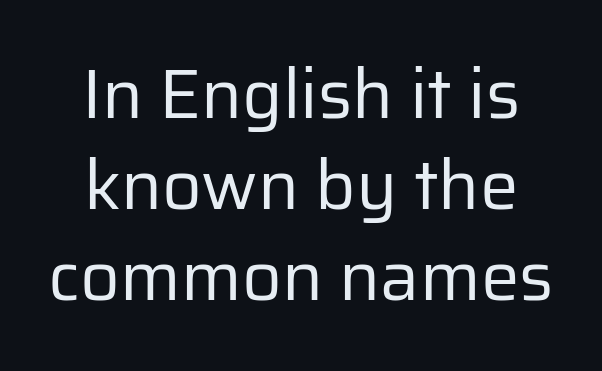
Q: Is the text bold? A: No.
Q: Is the text italic (slanted)? A: No, it is upright.
Q: Is the typeface a serif or a sans-serif typeface? A: Sans-serif.
Q: Is the text underlined? A: No.
Q: How is the paragraph aligned? A: Centered.
Q: Is the spacing between letters normal or unusually wide? A: Normal.
Q: Is the spacing between lines tight, normal or loose? A: Normal.
Q: Width (condensed, normal, or wide)? A: Normal.
Q: Stroke contrast? A: Low.
Q: x-height? A: Medium.
Q: Monospaced? A: No.
